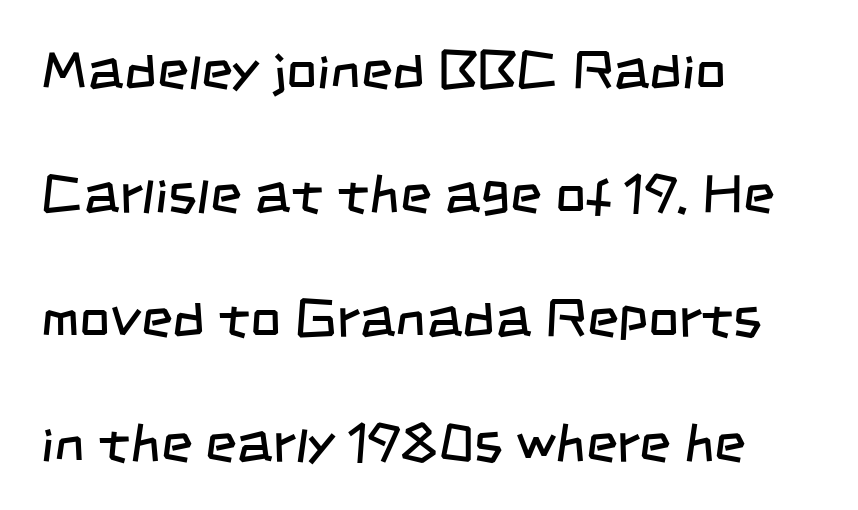
Q: Is the text bold? A: No.
Q: Is the typeface a serif or a sans-serif typeface? A: Sans-serif.
Q: Is the text underlined? A: No.
Q: How is the paragraph aligned? A: Left-aligned.
Q: Is the spacing between letters normal or unusually wide? A: Normal.
Q: Is the spacing between lines tight, normal or loose? A: Loose.
Q: Width (condensed, normal, or wide)? A: Condensed.
Q: Stroke contrast? A: Low.
Q: x-height? A: Large.
Q: Monospaced? A: No.
